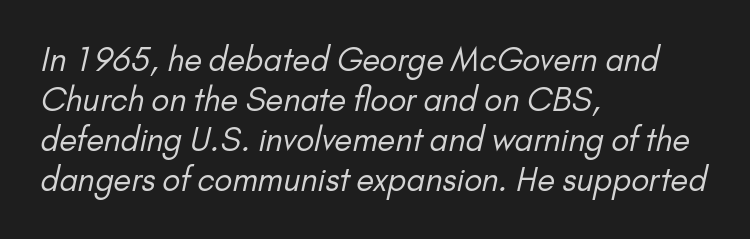
The image shows 32 px regular-weight sans-serif type; set left-aligned, normal line spacing (1.25x), normal letter spacing, not underlined; low stroke contrast and a small x-height.
